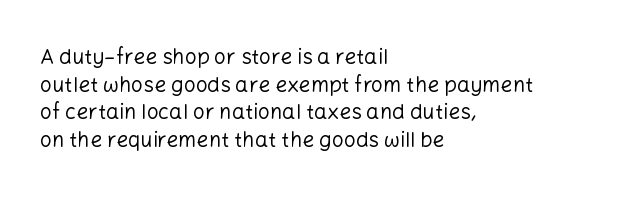
The image shows 21 px text type, upright; set left-aligned, normal line spacing (1.31x), normal letter spacing, not underlined.
